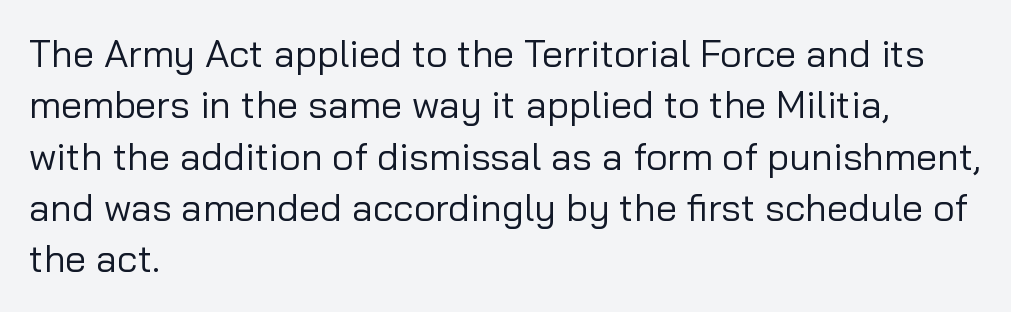
This rendering leaves character spacing at its baseline value. The compositor pushed each line to the left boundary. A sans-serif font was chosen for this passage. Unmarked baselines from the first word to the last. The strokes carry an ordinary text weight at most. Rows of type keep a routine distance in the vertical direction.
